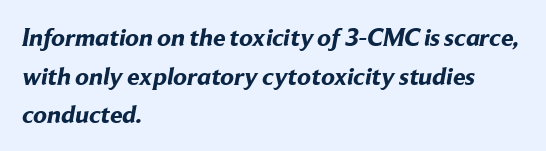
The ragged edge is on the right, which tells us the setting is flush left. Any mark beneath the type? The region is blank. The letters sit at their default tracking, neither squeezed nor spread. The face used here has the dense, thick strokes of a bold. Interline gaps are of average width in this sample.
